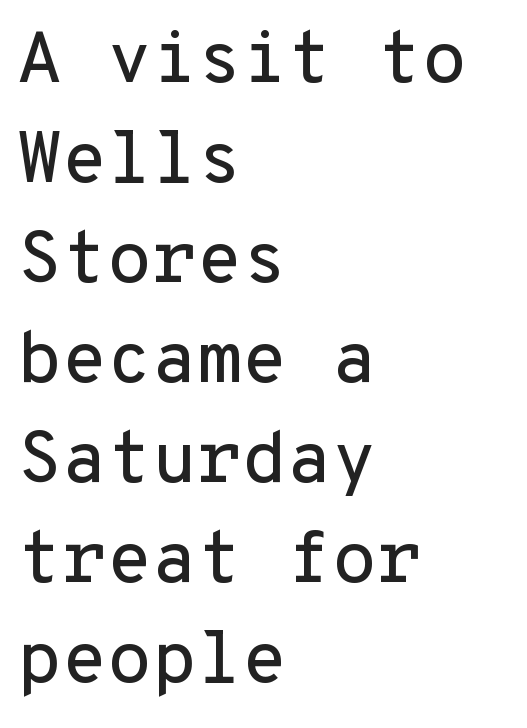
Decoration check: the copy has no underline. This sample uses plain, unmodified letter spacing. The leading is moderate, giving the passage an even texture. The setting favours the left margin, as ordinary paragraphs usually do.
